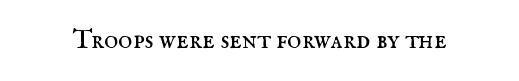
{"italic": "no", "bold": "no", "underline": "no", "letter_spacing": "normal", "letter_spacing_em": 0.0, "glyph_px": 27}
